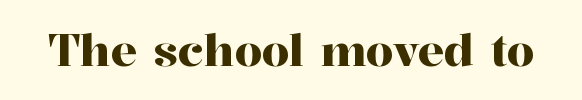
The image shows 44 px serif type, upright; set normal letter spacing, not underlined; high stroke contrast and a medium x-height.
